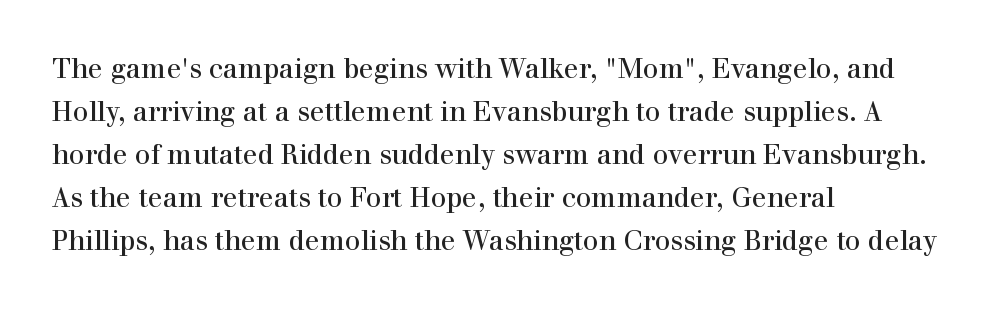
Line beginnings align vertically; line endings do not. Quick note: not italic, upright. No chunkiness to these letters — they're not bold. Default kerning and tracking; the words read as compact shapes.
